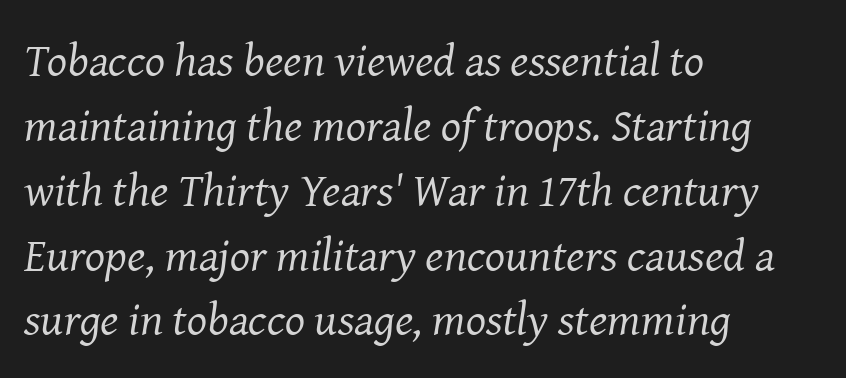
{"serif": "yes", "italic": "yes", "lean": "right", "slant_degrees": 8, "bold": "no", "weight": "regular", "width": "normal", "stroke_contrast": "medium", "x_height": "medium", "monospaced": "no", "underline": "no", "align": "left", "line_spacing": "normal", "line_spacing_ratio": 1.38, "letter_spacing": "normal", "letter_spacing_em": 0.0, "glyph_px": 47}
